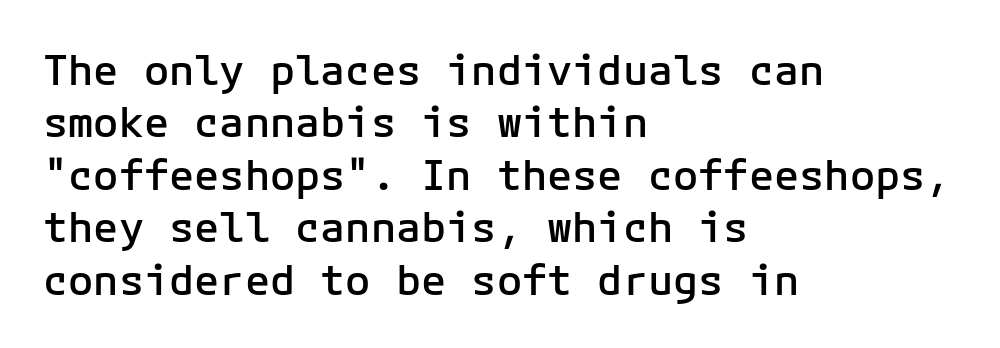
Q: Is the text bold? A: Semi-bold.
Q: Is the text italic (slanted)? A: No, it is upright.
Q: Is the typeface a serif or a sans-serif typeface? A: Sans-serif.
Q: Is the text underlined? A: No.
Q: How is the paragraph aligned? A: Left-aligned.
Q: Is the spacing between letters normal or unusually wide? A: Normal.
Q: Is the spacing between lines tight, normal or loose? A: Normal.
Q: Width (condensed, normal, or wide)? A: Normal.
Q: Stroke contrast? A: Low.
Q: x-height? A: Medium.
Q: Monospaced? A: Yes.
